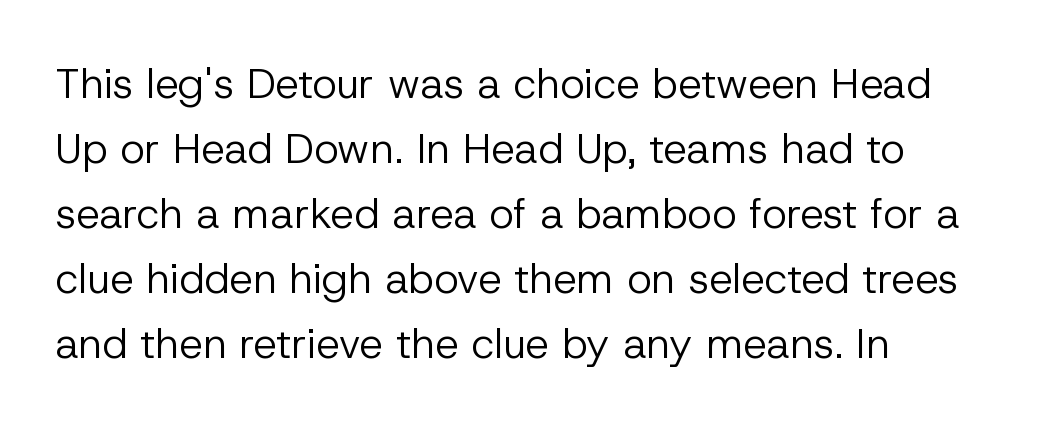
Q: Is the text bold? A: No.
Q: Is the text italic (slanted)? A: No, it is upright.
Q: Is the typeface a serif or a sans-serif typeface? A: Sans-serif.
Q: Is the text underlined? A: No.
Q: How is the paragraph aligned? A: Left-aligned.
Q: Is the spacing between letters normal or unusually wide? A: Normal.
Q: Is the spacing between lines tight, normal or loose? A: Normal.
Q: Width (condensed, normal, or wide)? A: Normal.
Q: Stroke contrast? A: Low.
Q: x-height? A: Medium.
Q: Monospaced? A: No.
